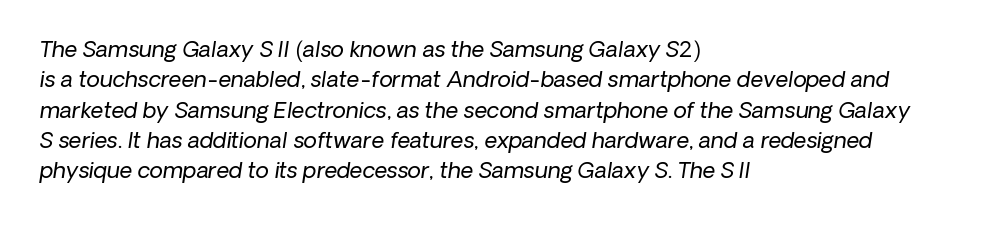
This is not heavy type; no bold has been used. The specimen omits any rule beneath the text block's lines. The rows are spaced the way most documents space them. This is oblique type, the kind used for emphasis or titles. The lines are quadded left.
